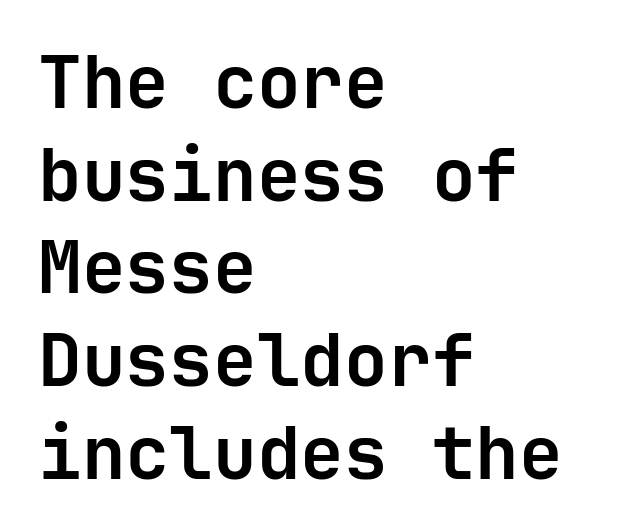
No italicization has been applied; the sample stays upright. No feet cap the strokes, marking this as sans-serif type. Regarding leading, the lines here are spaced in the standard way. Is the block centered? No — it sits flush against the left margin. Typesetter's note: full bold, strokes at maximum text heaviness. Decoration check: the copy has no underline.
